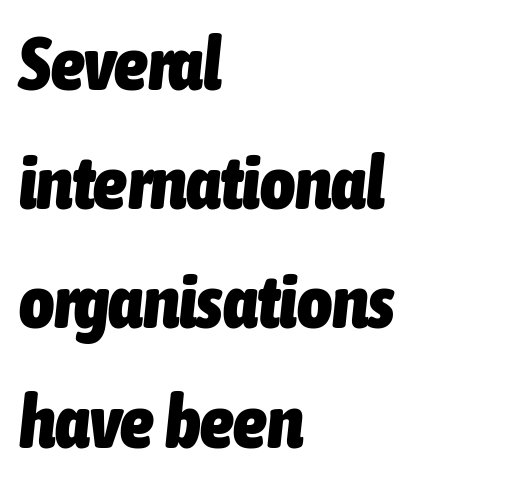
The lines sit at an ordinary, default distance from one another. Tracking value appears to be zero — textbook default spacing. Descenders are the only things crossing below the line. Slanted lettering throughout.
